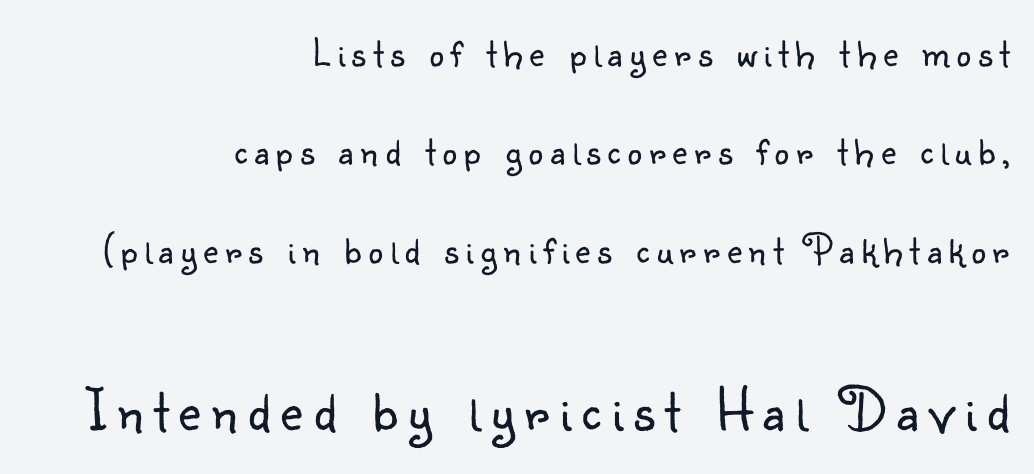
The image shows 61 px light sans-serif type, upright; set right-aligned, loose line spacing (2.4x), not underlined; the second (bottom) block is 1.49x larger; low stroke contrast and a small x-height.
